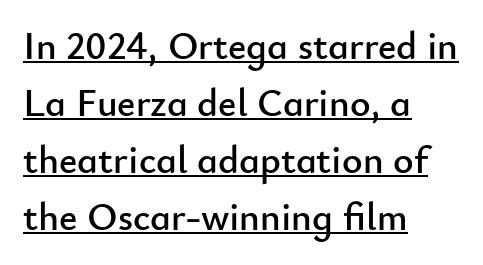
The image shows 39 px sans-serif type, upright; set left-aligned, normal line spacing (1.46x), normal letter spacing, underlined; low stroke contrast and a small x-height.
